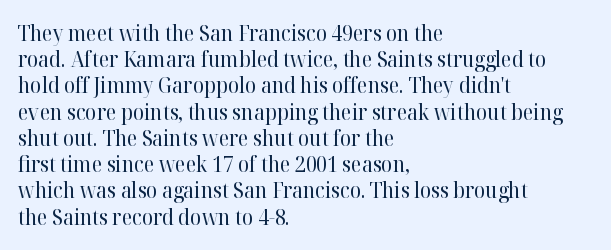
{"italic": "no", "bold": "no", "underline": "no", "align": "left", "line_spacing": "normal", "line_spacing_ratio": 1.25, "letter_spacing": "normal", "letter_spacing_em": 0.0, "glyph_px": 21}
